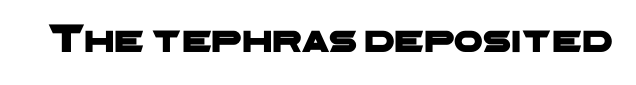
The image shows 41 px wide sans-serif type; set normal letter spacing, not underlined; low stroke contrast and a medium x-height.
